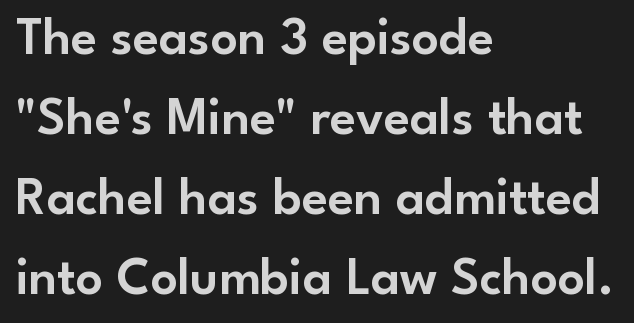
The image shows 53 px sans-serif type, upright; set left-aligned, normal line spacing (1.51x), normal letter spacing, not underlined; low stroke contrast and a small x-height.
